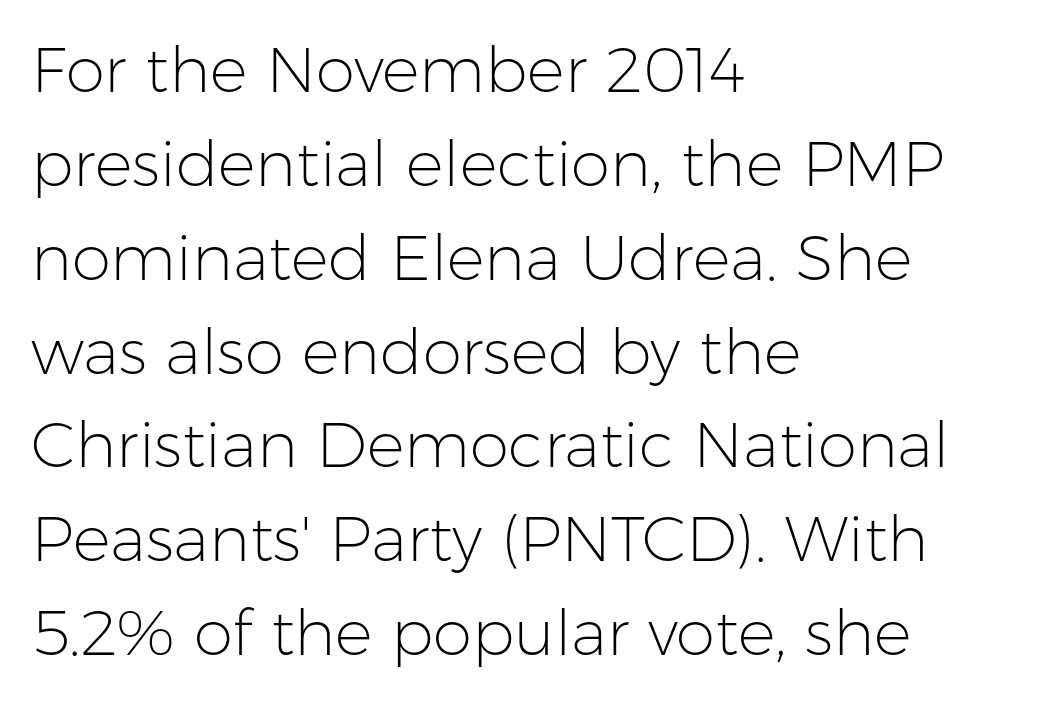
Underline: absent. Classification — sans serif. Letters have the restrained weight of plain body copy at most. Standard letterfit; no display-style spreading of the glyphs.
